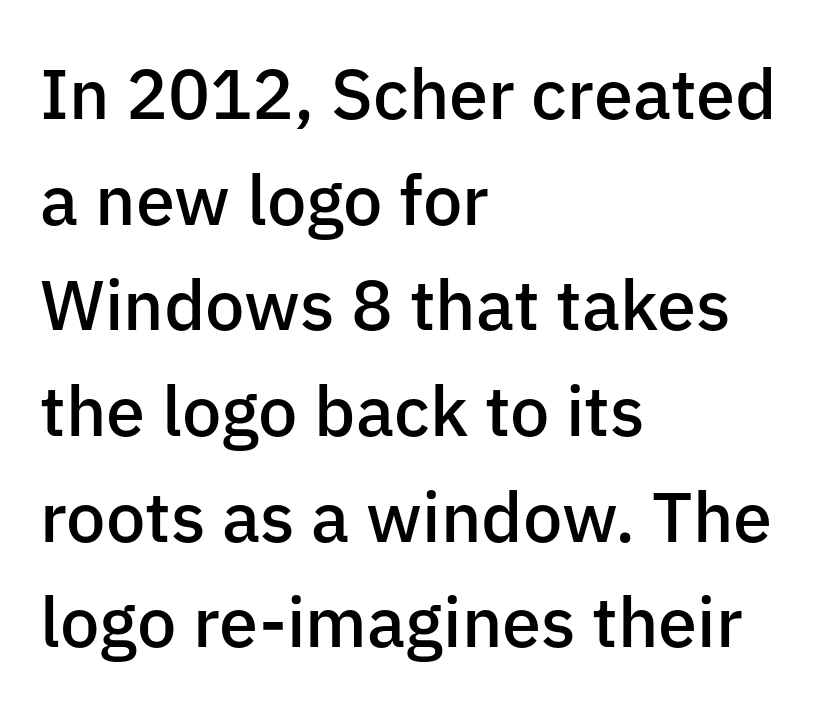
The image shows 70 px semibold sans-serif type, upright; set left-aligned, normal line spacing (1.51x), normal letter spacing, not underlined; low stroke contrast and a medium x-height.
